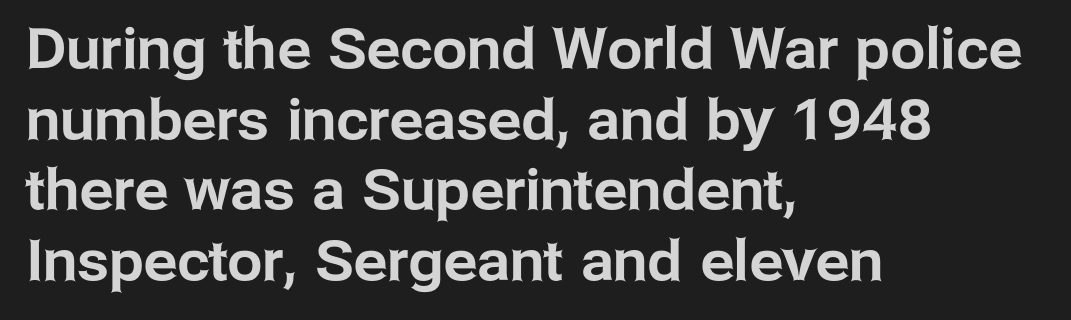
Q: Is the text italic (slanted)? A: No, it is upright.
Q: Is the typeface a serif or a sans-serif typeface? A: Sans-serif.
Q: Is the text underlined? A: No.
Q: How is the paragraph aligned? A: Left-aligned.
Q: Is the spacing between letters normal or unusually wide? A: Normal.
Q: Is the spacing between lines tight, normal or loose? A: Normal.
Q: Width (condensed, normal, or wide)? A: Normal.
Q: Stroke contrast? A: Low.
Q: x-height? A: Medium.
Q: Monospaced? A: No.
